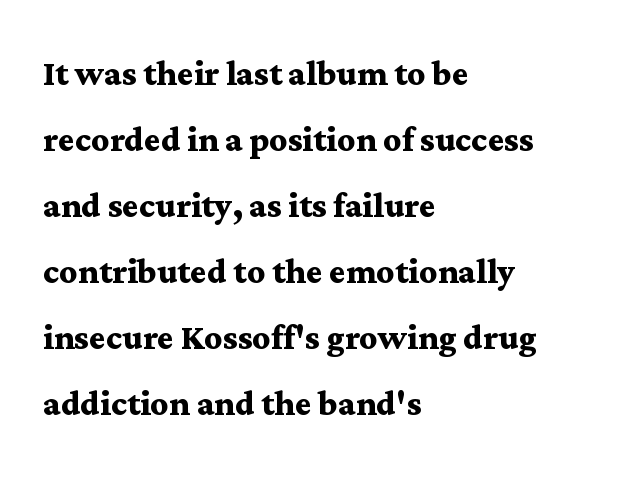
Just letters on the line, the space beneath them empty. Spacing verdict: proportional, widths tailored to each character. Every character sits straight up, as roman type does. One glance says typical: line gaps are just what's usual. This sample uses a serif face.
